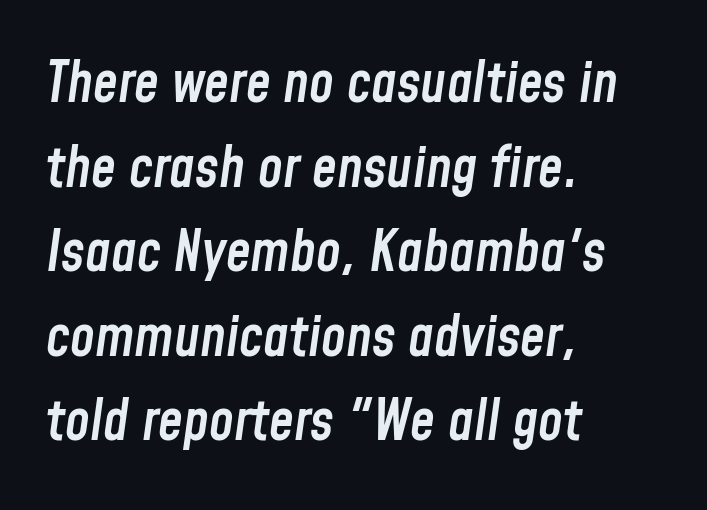
The specimen reads as italic at a glance. Glyph-to-glyph distance matches everyday printed text. One glance says typical: line gaps are just what's usual. Does the weight exceed regular? Yes, but only to semibold. This sample has the flowing, uneven cadence of proportional lettering.
